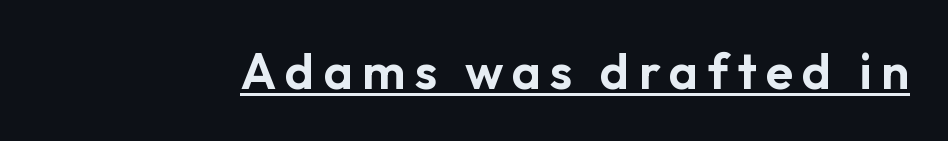
The image shows 50 px sans-serif type, upright; set underlined; low stroke contrast and a medium x-height.
